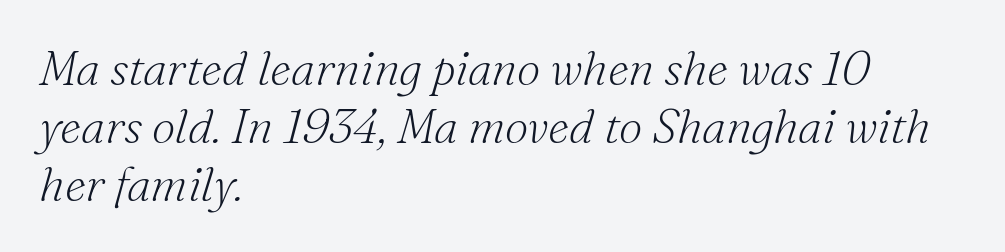
Q: Is the text bold? A: No.
Q: Is the text italic (slanted)? A: Yes, it leans right by about 16 degrees.
Q: Is the typeface a serif or a sans-serif typeface? A: Serif.
Q: Is the text underlined? A: No.
Q: How is the paragraph aligned? A: Left-aligned.
Q: Is the spacing between letters normal or unusually wide? A: Normal.
Q: Width (condensed, normal, or wide)? A: Normal.
Q: Stroke contrast? A: Medium.
Q: x-height? A: Small.
Q: Monospaced? A: No.
